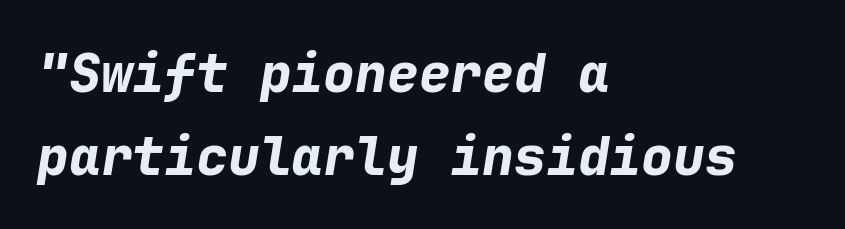
{"italic": "yes", "lean": "right", "slant_degrees": 9, "bold": "yes", "weight": "bold", "width": "normal", "stroke_contrast": "low", "x_height": "medium", "monospaced": "yes", "underline": "no", "align": "left", "line_spacing": "normal", "line_spacing_ratio": 1.57, "letter_spacing": "normal", "letter_spacing_em": 0.0, "glyph_px": 53}
